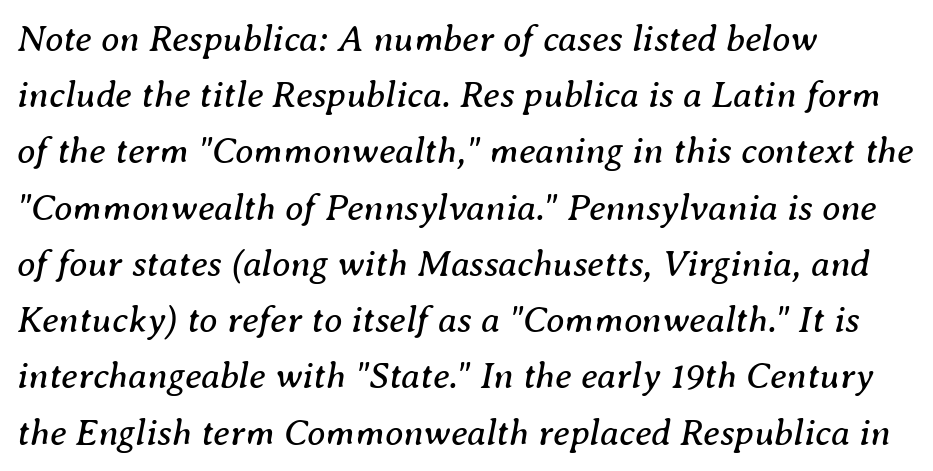
Regular leading. The passage shown is typeset with a serif family. The rendering uses natural spacing where letterforms have individual widths. The rag falls on the right side of this text block. Just letters on the line, the space beneath them empty. Nothing heavy about these letters — not bold at all.
